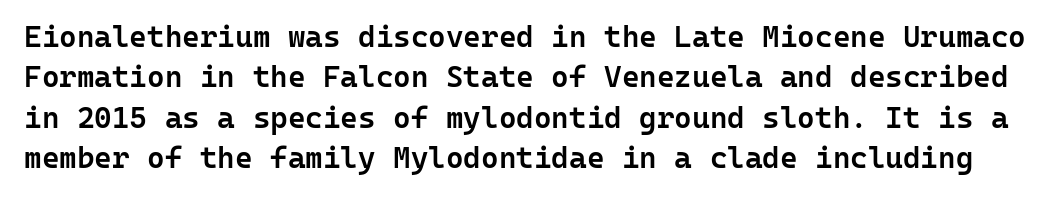
Q: Is the text bold? A: Semi-bold.
Q: Is the text italic (slanted)? A: No, it is upright.
Q: Is the typeface a serif or a sans-serif typeface? A: Sans-serif.
Q: Is the text underlined? A: No.
Q: Is the spacing between letters normal or unusually wide? A: Normal.
Q: Is the spacing between lines tight, normal or loose? A: Normal.
Q: Width (condensed, normal, or wide)? A: Normal.
Q: Stroke contrast? A: Low.
Q: x-height? A: Medium.
Q: Monospaced? A: Yes.
